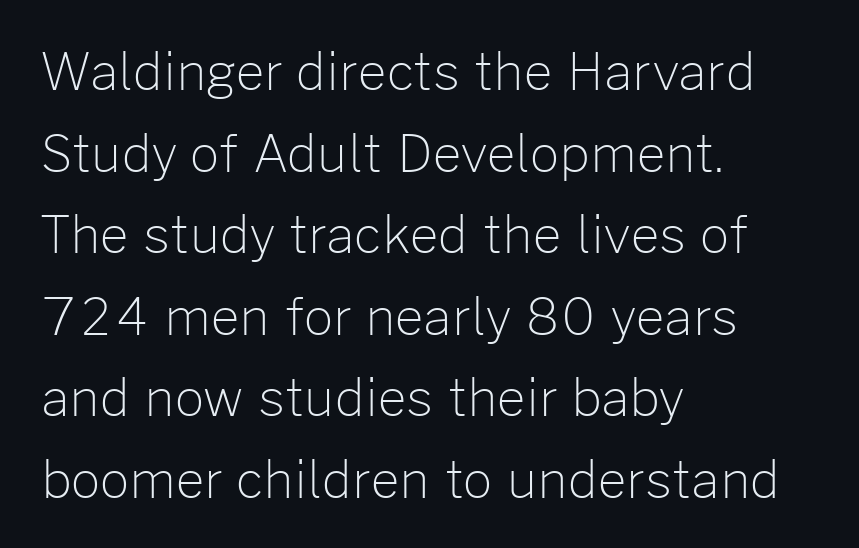
{"serif": "no", "italic": "no", "bold": "no", "weight": "light", "width": "normal", "stroke_contrast": "low", "x_height": "medium", "monospaced": "no", "underline": "no", "align": "left", "line_spacing": "normal", "line_spacing_ratio": 1.6, "letter_spacing": "normal", "letter_spacing_em": 0.0, "glyph_px": 51}
